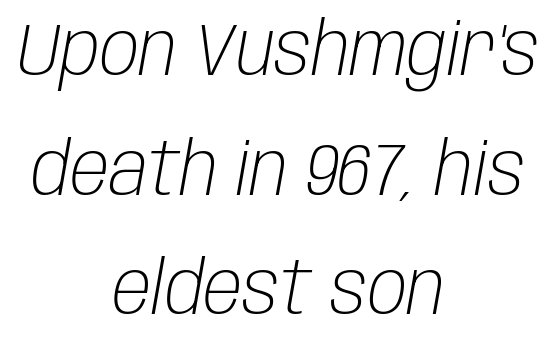
The image shows 73 px light, condensed type, italic (leaning right); set centered, normal line spacing (1.64x), normal letter spacing, not underlined; low stroke contrast and a large x-height.
